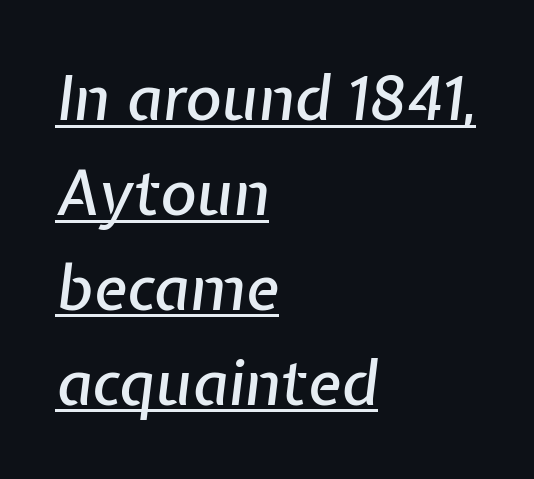
Q: Is the text italic (slanted)? A: Yes, it leans right by about 7 degrees.
Q: Is the text underlined? A: Yes.
Q: How is the paragraph aligned? A: Left-aligned.
Q: Is the spacing between letters normal or unusually wide? A: Normal.
Q: Is the spacing between lines tight, normal or loose? A: Normal.
Q: Width (condensed, normal, or wide)? A: Normal.
Q: Stroke contrast? A: Low.
Q: x-height? A: Medium.
Q: Monospaced? A: No.
